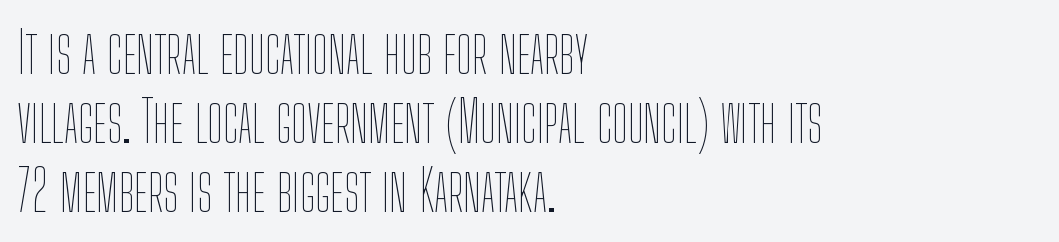
The image shows 57 px thin, condensed type, upright; set left-aligned, line spacing 1.21x, normal letter spacing, not underlined; low stroke contrast and a medium x-height.
